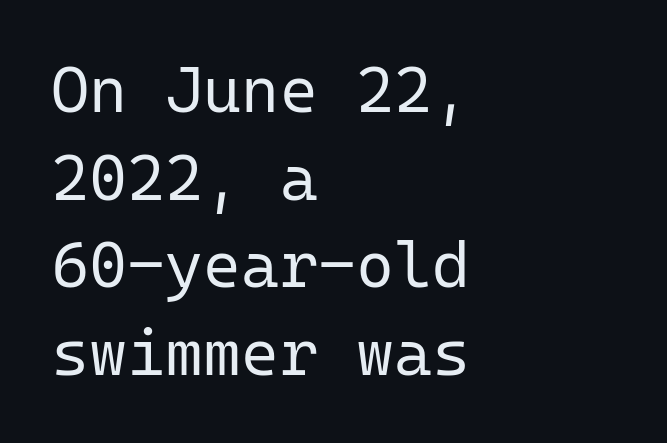
{"serif": "no", "italic": "no", "bold": "no", "weight": "regular", "width": "normal", "stroke_contrast": "low", "x_height": "medium", "monospaced": "yes", "underline": "no", "align": "left", "line_spacing": "normal", "line_spacing_ratio": 1.35, "letter_spacing": "normal", "letter_spacing_em": 0.0, "glyph_px": 65}
